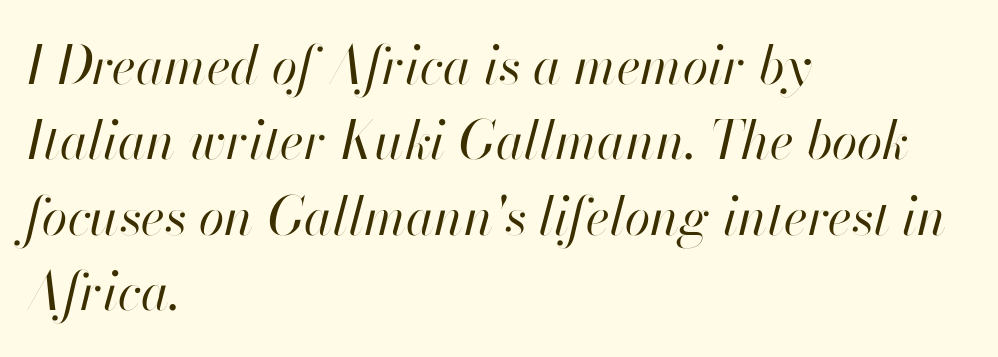
Q: Is the text bold? A: No.
Q: Is the text italic (slanted)? A: Yes, it leans right by about 13 degrees.
Q: Is the text underlined? A: No.
Q: How is the paragraph aligned? A: Left-aligned.
Q: Is the spacing between letters normal or unusually wide? A: Normal.
Q: Is the spacing between lines tight, normal or loose? A: Normal.
Q: Width (condensed, normal, or wide)? A: Normal.
Q: Stroke contrast? A: High.
Q: x-height? A: Small.
Q: Monospaced? A: No.
